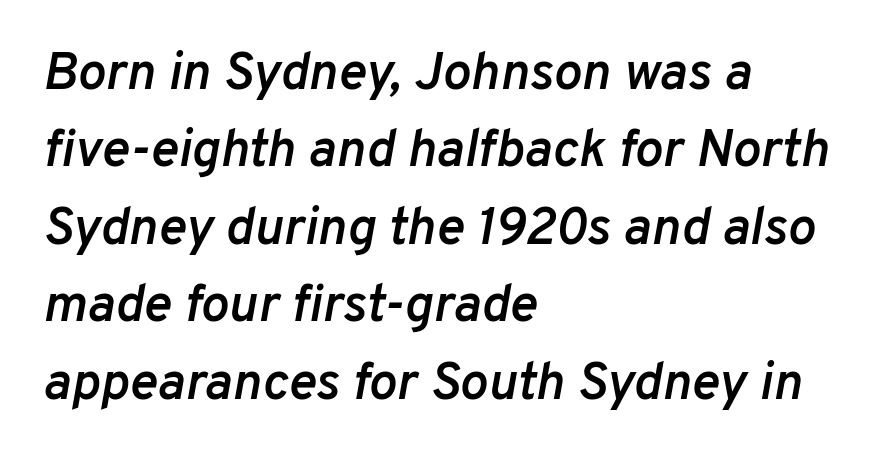
Q: Is the text bold? A: Semi-bold.
Q: Is the text italic (slanted)? A: Yes, it leans right by about 10 degrees.
Q: Is the text underlined? A: No.
Q: How is the paragraph aligned? A: Left-aligned.
Q: Is the spacing between letters normal or unusually wide? A: Normal.
Q: Is the spacing between lines tight, normal or loose? A: Normal.
Q: Width (condensed, normal, or wide)? A: Normal.
Q: Stroke contrast? A: Low.
Q: x-height? A: Medium.
Q: Monospaced? A: No.
